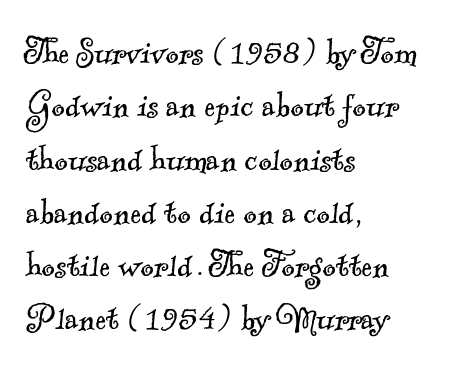
The image shows 41 px light serif type; set left-aligned, normal line spacing (1.3x), normal letter spacing, not underlined; a small x-height.
